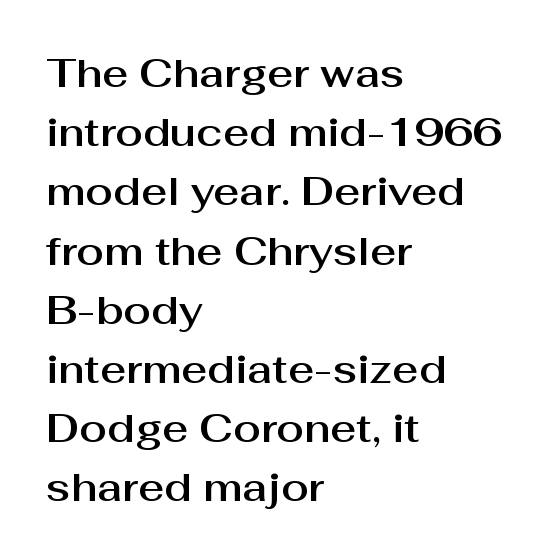
{"serif": "no", "italic": "no", "width": "normal", "stroke_contrast": "medium", "x_height": "medium", "monospaced": "no", "underline": "no", "align": "left", "line_spacing": "normal", "line_spacing_ratio": 1.48, "letter_spacing": "normal", "letter_spacing_em": 0.0, "glyph_px": 40}
